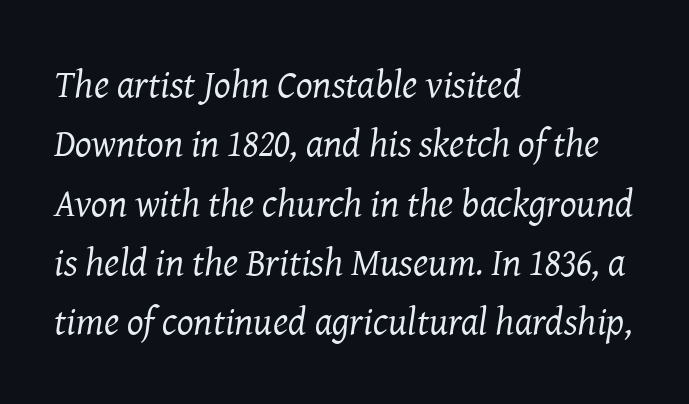
Q: Is the text bold? A: No.
Q: Is the text italic (slanted)? A: Yes, it leans right by about 8 degrees.
Q: Is the typeface a serif or a sans-serif typeface? A: Serif.
Q: Is the text underlined? A: No.
Q: How is the paragraph aligned? A: Left-aligned.
Q: Is the spacing between letters normal or unusually wide? A: Normal.
Q: Is the spacing between lines tight, normal or loose? A: Normal.
Q: Width (condensed, normal, or wide)? A: Normal.
Q: Stroke contrast? A: Medium.
Q: x-height? A: Medium.
Q: Monospaced? A: No.
